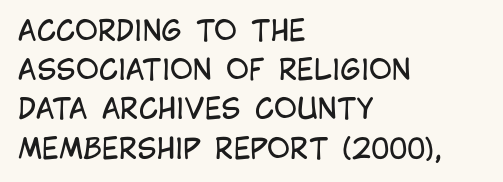
The specimen omits any rule beneath the text block's lines. Which margin do the lines hug? The left one — the right edge is uneven. This sample uses plain, unmodified letter spacing. The lettering holds an erect, upright posture throughout. Unbolded letterforms with no extra heft.
